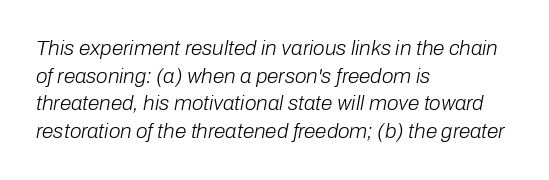
Q: Is the text bold? A: No.
Q: Is the text italic (slanted)? A: Yes, it leans right by about 10 degrees.
Q: Is the text underlined? A: No.
Q: How is the paragraph aligned? A: Left-aligned.
Q: Is the spacing between letters normal or unusually wide? A: Normal.
Q: Is the spacing between lines tight, normal or loose? A: Normal.
